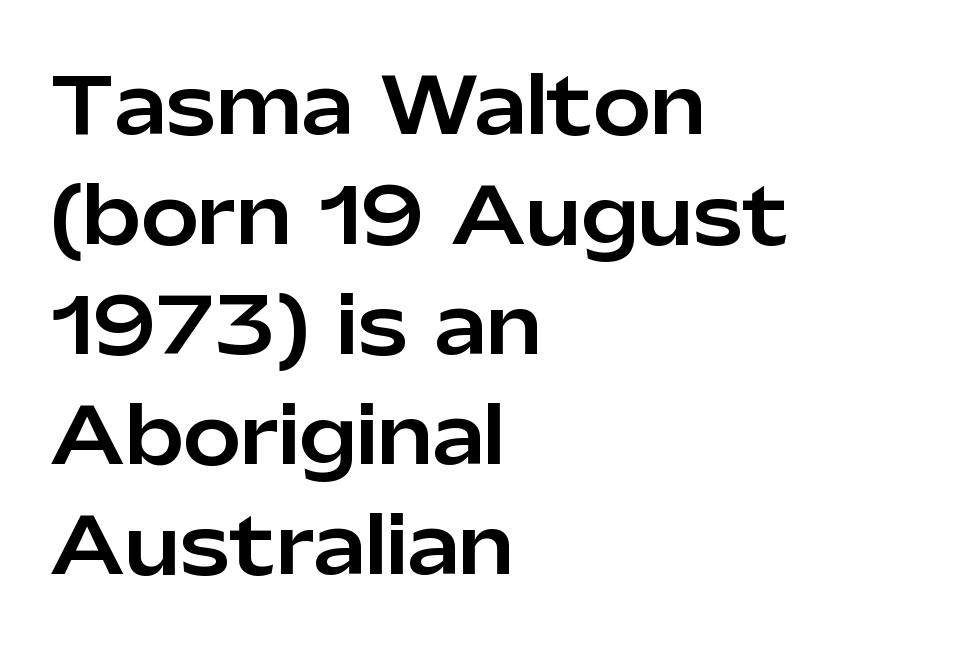
{"serif": "no", "italic": "no", "width": "normal", "stroke_contrast": "low", "x_height": "medium", "monospaced": "no", "underline": "no", "align": "left", "line_spacing": "normal", "line_spacing_ratio": 1.43, "letter_spacing": "normal", "letter_spacing_em": 0.0, "glyph_px": 77}
